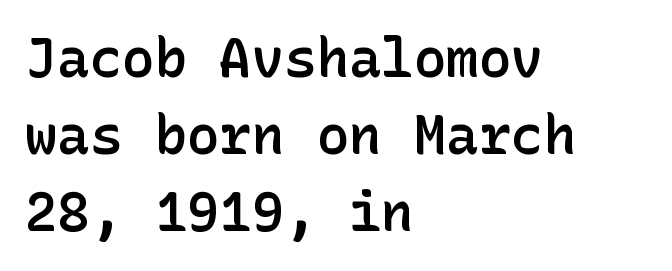
{"serif": "no", "italic": "no", "bold": "semi", "weight": "semibold", "width": "normal", "stroke_contrast": "low", "x_height": "medium", "underline": "no", "align": "left", "line_spacing": "normal", "line_spacing_ratio": 1.43, "letter_spacing": "normal", "letter_spacing_em": 0.0, "glyph_px": 54}
